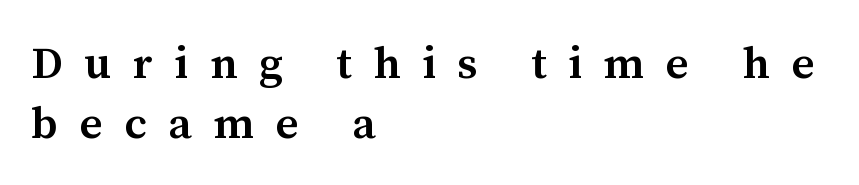
Q: Is the text bold? A: Semi-bold.
Q: Is the text italic (slanted)? A: No, it is upright.
Q: Is the typeface a serif or a sans-serif typeface? A: Serif.
Q: Is the text underlined? A: No.
Q: How is the paragraph aligned? A: Left-aligned.
Q: Is the spacing between letters normal or unusually wide? A: Unusually wide.
Q: Is the spacing between lines tight, normal or loose? A: Normal.
Q: Width (condensed, normal, or wide)? A: Normal.
Q: Stroke contrast? A: Medium.
Q: x-height? A: Medium.
Q: Monospaced? A: No.
